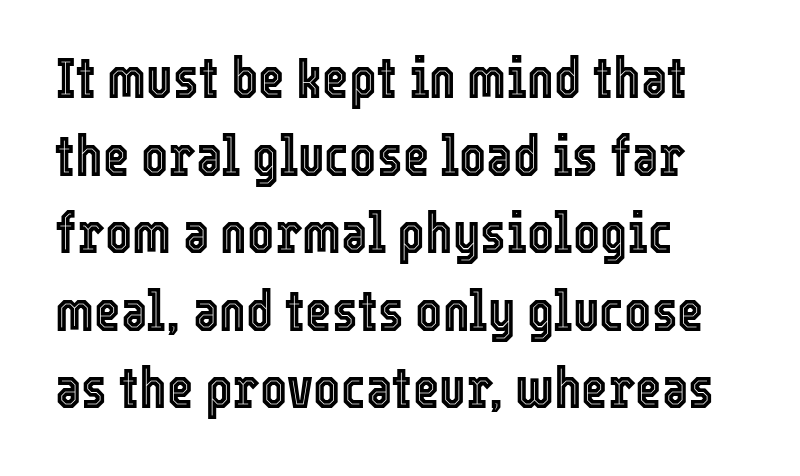
Upright lettering throughout. The designer left line spacing at the default. Note the varied advance widths — an 'i' is clearly narrower than an 'm'. In terms of letterspacing, this is plain default setting. The lines are quadded left. Descenders hang freely into open space.
